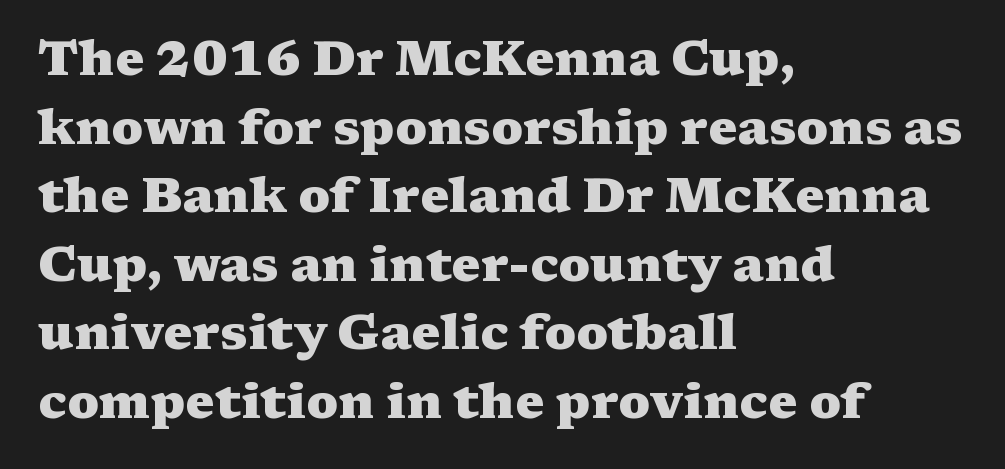
Q: Is the text bold? A: Yes.
Q: Is the text italic (slanted)? A: No, it is upright.
Q: Is the typeface a serif or a sans-serif typeface? A: Serif.
Q: Is the text underlined? A: No.
Q: How is the paragraph aligned? A: Left-aligned.
Q: Is the spacing between letters normal or unusually wide? A: Normal.
Q: Is the spacing between lines tight, normal or loose? A: Normal.
Q: Width (condensed, normal, or wide)? A: Wide.
Q: Stroke contrast? A: Medium.
Q: x-height? A: Medium.
Q: Monospaced? A: No.
